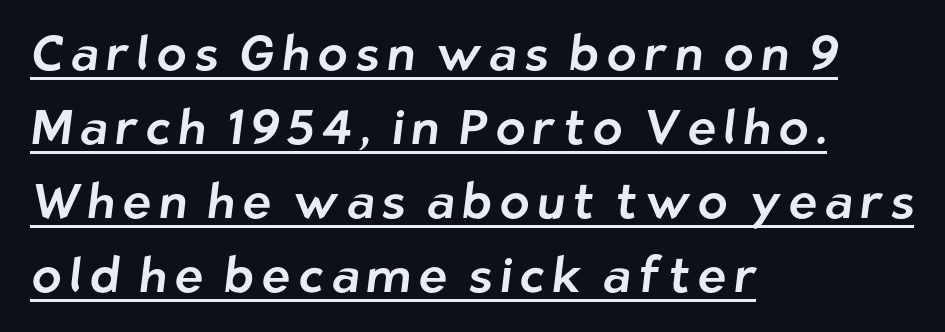
{"serif": "no", "width": "normal", "stroke_contrast": "low", "x_height": "medium", "monospaced": "no", "underline": "yes", "align": "left", "line_spacing": "normal", "line_spacing_ratio": 1.51, "glyph_px": 49}
